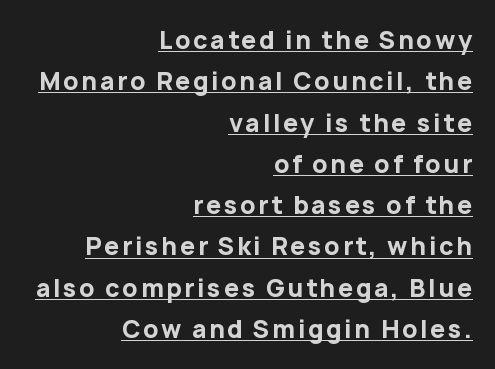
{"italic": "no", "bold": "yes", "underline": "yes", "align": "right", "line_spacing_ratio": 1.72, "glyph_px": 24}
